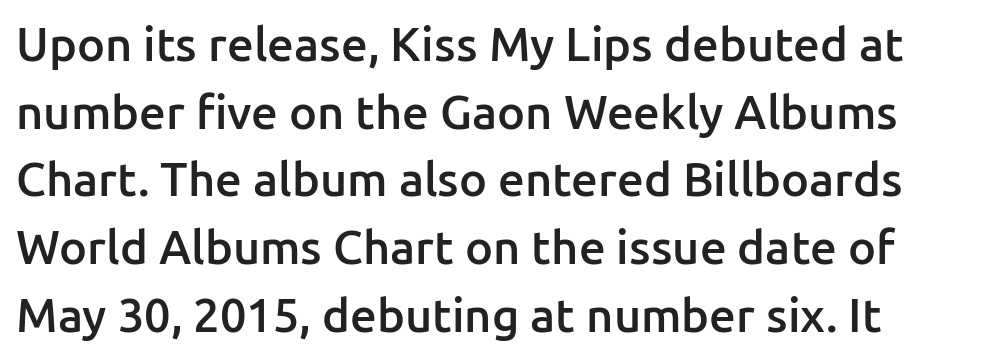
Q: Is the text bold? A: Semi-bold.
Q: Is the text italic (slanted)? A: No, it is upright.
Q: Is the typeface a serif or a sans-serif typeface? A: Sans-serif.
Q: Is the text underlined? A: No.
Q: Is the spacing between letters normal or unusually wide? A: Normal.
Q: Is the spacing between lines tight, normal or loose? A: Normal.
Q: Width (condensed, normal, or wide)? A: Normal.
Q: Stroke contrast? A: Low.
Q: x-height? A: Medium.
Q: Monospaced? A: No.
